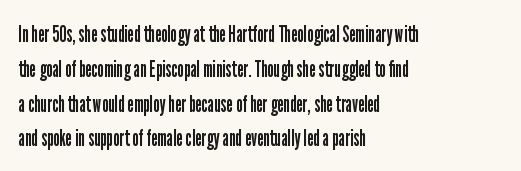
The image shows 24 px text type, upright; set left-aligned, normal line spacing (1.45x), normal letter spacing, not underlined.
